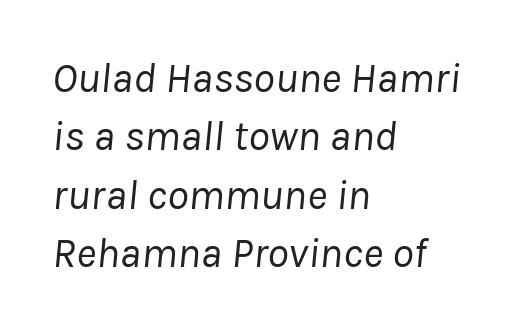
{"italic": "yes", "lean": "right", "slant_degrees": 8, "bold": "no", "weight": "regular", "width": "normal", "stroke_contrast": "low", "x_height": "medium", "monospaced": "no", "underline": "no", "align": "left", "line_spacing": "normal", "line_spacing_ratio": 1.36, "letter_spacing": "normal", "letter_spacing_em": 0.0, "glyph_px": 43}
